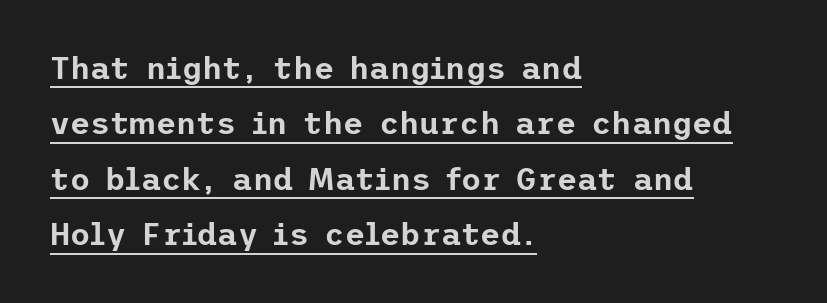
Every word sits above its own underline. The characters display no serif detailing; their extremities are plain. Inter-character spacing is left at the font's built-in metrics. This is the regular roman posture of the typeface. Alignment: flush left.
